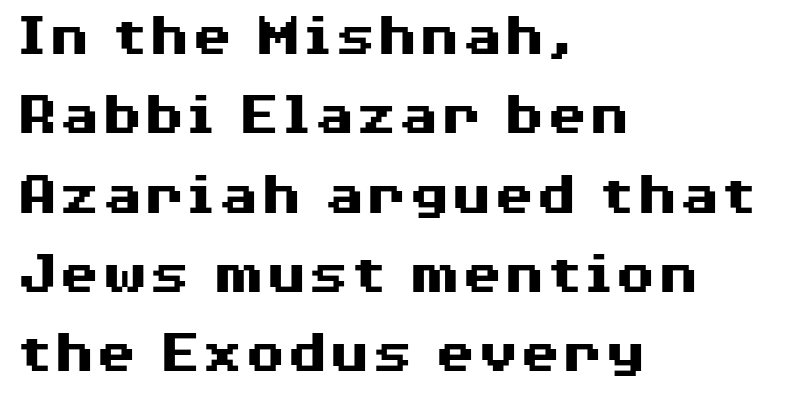
Q: Is the text bold? A: Yes.
Q: Is the text italic (slanted)? A: No, it is upright.
Q: Is the typeface a serif or a sans-serif typeface? A: Sans-serif.
Q: Is the text underlined? A: No.
Q: How is the paragraph aligned? A: Left-aligned.
Q: Is the spacing between letters normal or unusually wide? A: Normal.
Q: Is the spacing between lines tight, normal or loose? A: Normal.
Q: Width (condensed, normal, or wide)? A: Wide.
Q: Stroke contrast? A: Medium.
Q: x-height? A: Medium.
Q: Monospaced? A: No.
